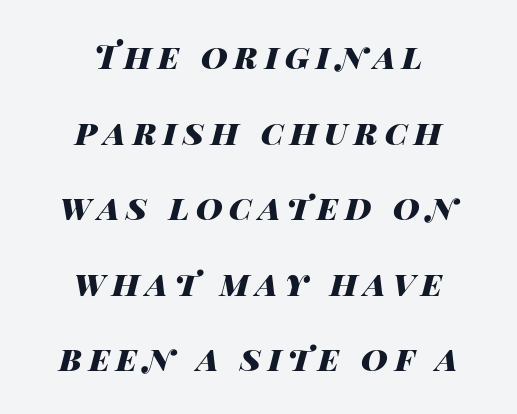
Do the characters align in a grid? No, the font is proportional. Each line is balanced around a shared central axis. Inter-character spacing is expanded well beyond the font's built-in metrics. Regarding leading, the lines here are spaced well apart. Each glyph is drawn with heavy, bold strokes. Decoration check: the copy has no underline.
